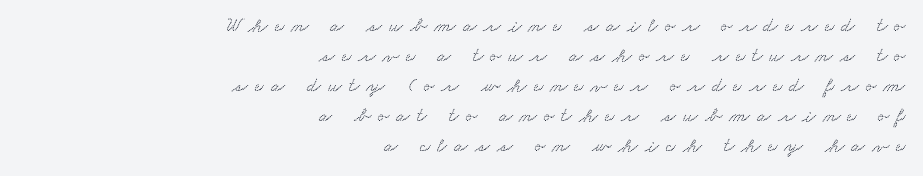
The image shows 20 px text type; set right-aligned, normal line spacing (1.5x), unusually wide letter spacing (+0.35 em), not underlined.
